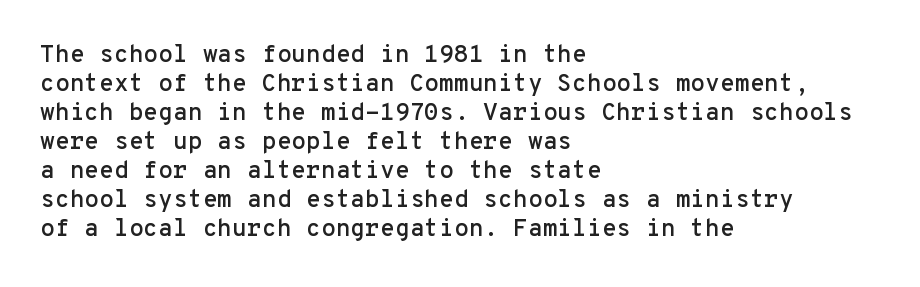
The area under the type is left untouched. Is the block centered? No — it sits flush against the left margin. Default kerning and tracking; the words read as compact shapes. Is there any slant? The stems are plumb.
